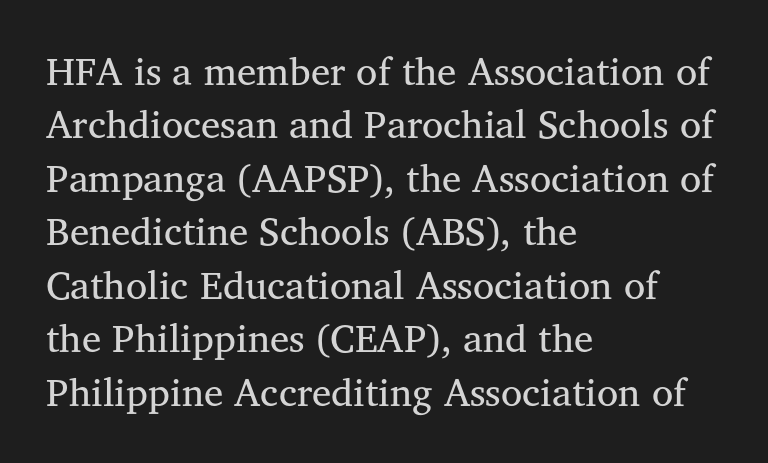
The image shows 39 px regular-weight serif type, upright; set left-aligned, normal line spacing (1.37x), normal letter spacing, not underlined; medium stroke contrast and a medium x-height.
